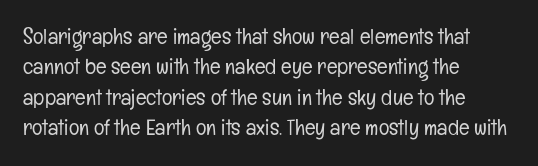
The image shows 22 px text type, upright; set left-aligned, normal line spacing (1.38x), normal letter spacing, not underlined.
